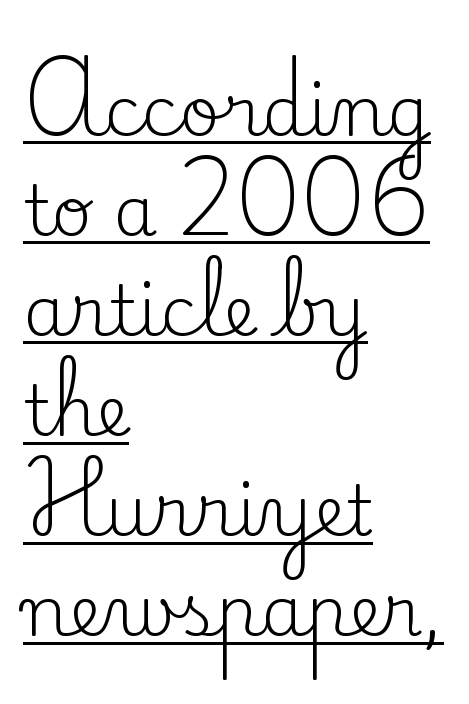
{"italic": "no", "bold": "no", "weight": "regular", "width": "normal", "stroke_contrast": "low", "x_height": "small", "monospaced": "no", "underline": "yes", "align": "left", "line_spacing": "normal", "line_spacing_ratio": 1.43, "letter_spacing": "normal", "letter_spacing_em": 0.0, "glyph_px": 70}
